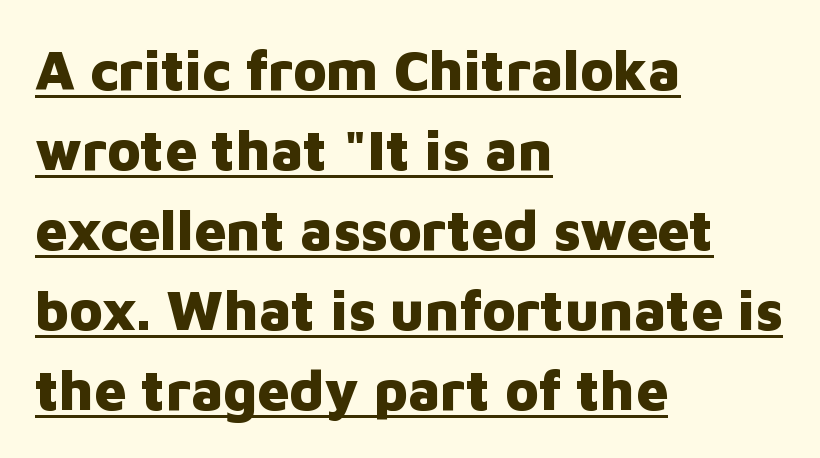
The letterforms sit shoulder to shoulder at normal distance. A sans-serif font was chosen for this passage. The rendering anchors every line to the left-hand side. The string is rendered with underlining switched on. You could not count columns in this text — the font is proportionally spaced. If you drew a line through each stem, it would be perfectly vertical.
